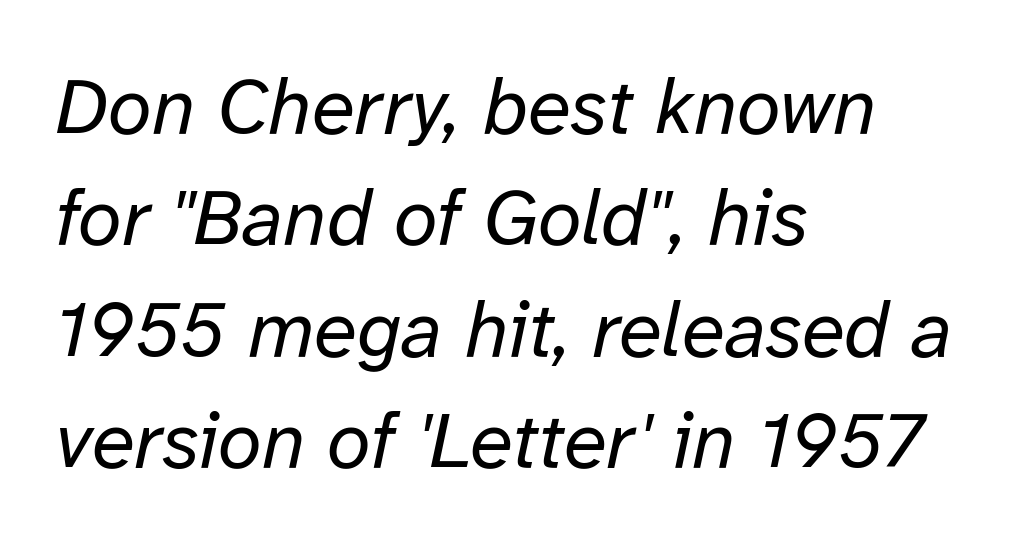
The space beneath each line is pristine and unruled. The leading is moderate, giving the passage an even texture. The weight would be labelled regular, book, light, or lighter still. The typesetter chose a ragged-right arrangement here. Look at the tracking — it's just the regular setting, nothing added.
